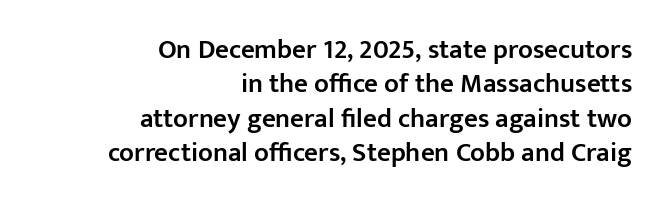
The image shows 27 px text type, upright; set right-aligned, normal line spacing (1.27x), normal letter spacing, not underlined.
